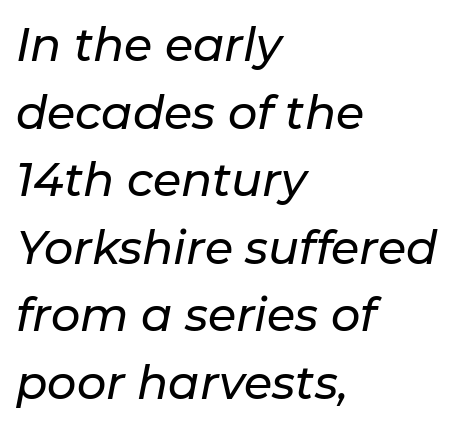
Q: Is the text italic (slanted)? A: Yes, it leans right by about 11 degrees.
Q: Is the text underlined? A: No.
Q: How is the paragraph aligned? A: Left-aligned.
Q: Is the spacing between letters normal or unusually wide? A: Normal.
Q: Is the spacing between lines tight, normal or loose? A: Normal.
Q: Width (condensed, normal, or wide)? A: Normal.
Q: Stroke contrast? A: Low.
Q: x-height? A: Medium.
Q: Monospaced? A: No.
